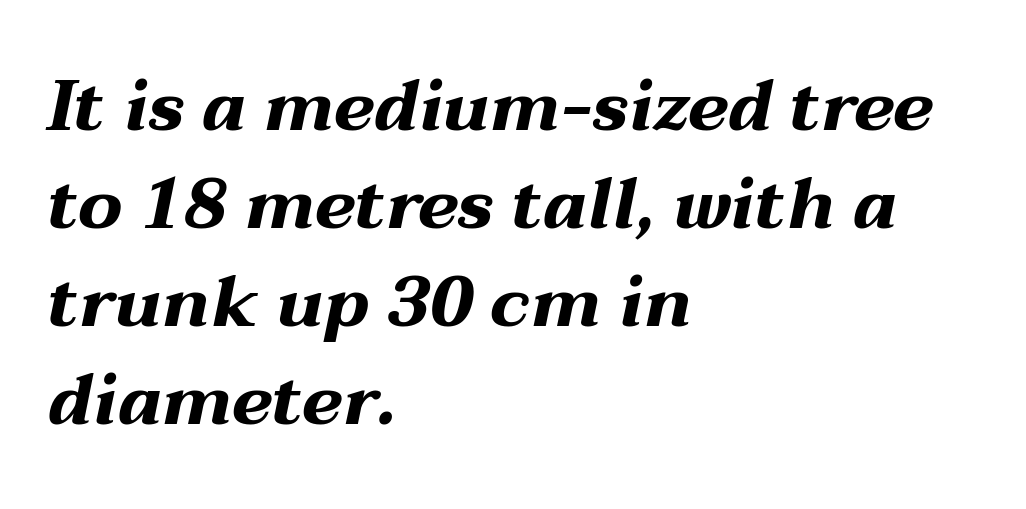
Q: Is the text bold? A: Yes.
Q: Is the text italic (slanted)? A: Yes, it leans right by about 12 degrees.
Q: Is the text underlined? A: No.
Q: How is the paragraph aligned? A: Left-aligned.
Q: Is the spacing between letters normal or unusually wide? A: Normal.
Q: Is the spacing between lines tight, normal or loose? A: Normal.
Q: Width (condensed, normal, or wide)? A: Wide.
Q: Stroke contrast? A: Medium.
Q: x-height? A: Medium.
Q: Monospaced? A: No.
